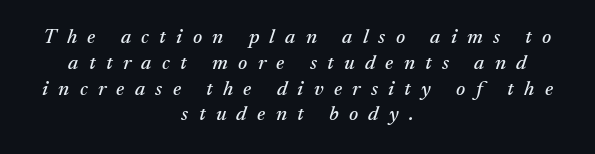
The image shows 21 px text type, italic (leaning right); set centered, line spacing 1.23x, unusually wide letter spacing (+0.49 em), not underlined.
